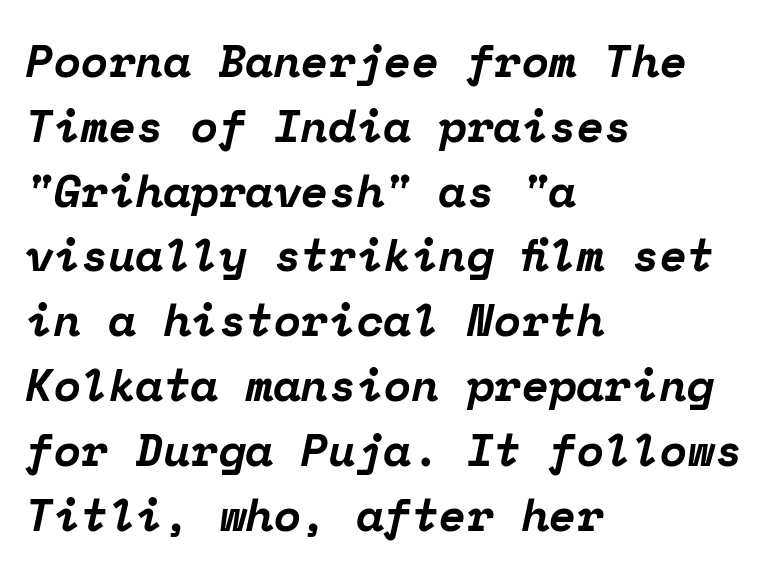
{"serif": "yes", "italic": "yes", "lean": "right", "slant_degrees": 12, "bold": "yes", "weight": "bold", "width": "normal", "stroke_contrast": "low", "x_height": "medium", "monospaced": "yes", "underline": "no", "align": "left", "line_spacing": "normal", "line_spacing_ratio": 1.44, "letter_spacing": "normal", "letter_spacing_em": 0.0, "glyph_px": 45}
